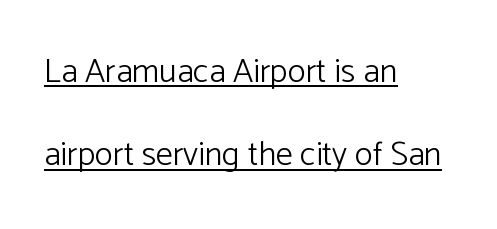
Is the stroke heavy? The answer is a plain regular-or-lighter. Words appear dense and cohesive because spacing is normal. Posture: upright roman. Nothing sits at the stroke ends, so this counts as sans-serif. These lines stack with their left ends in a neat column. Think of a printed novel: that variable character pitch is what you see here.
